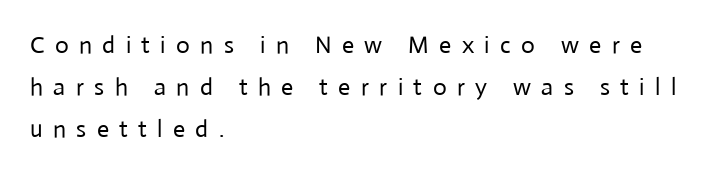
The image shows 24 px text type, upright; set left-aligned, line spacing 1.76x, unusually wide letter spacing (+0.43 em), not underlined.
